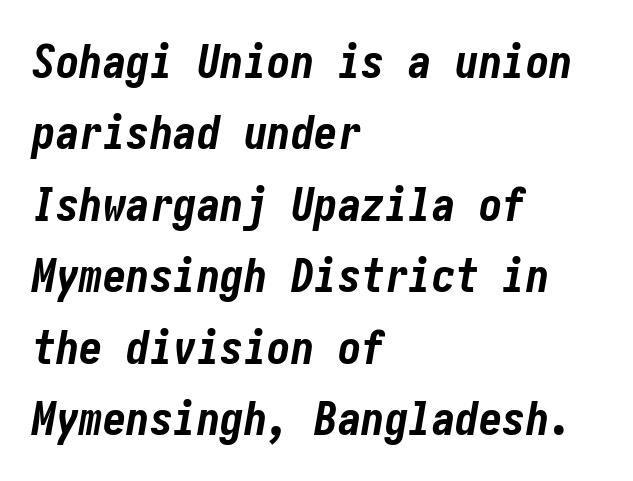
The image shows 47 px bold, condensed type, italic (leaning right); set left-aligned, normal line spacing (1.52x), normal letter spacing, not underlined; low stroke contrast and a medium x-height.
